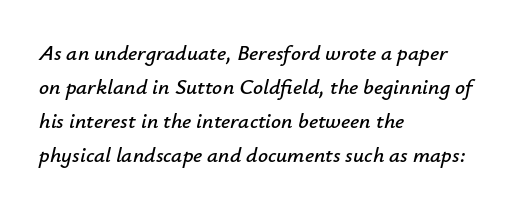
Does the copy run flush right? No — it runs flush left. Spacing between characters is what you'd get straight out of the box. The designer left line spacing at the default. A typesetter would mark this as italic.
